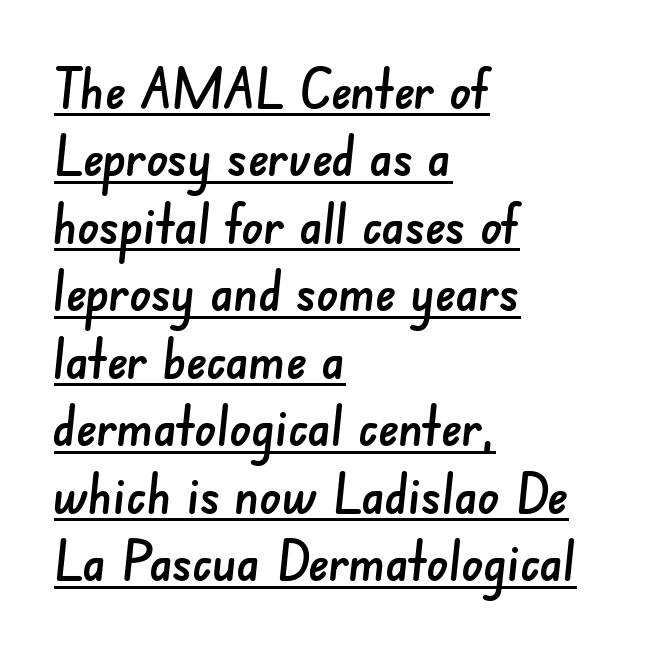
Q: Is the typeface a serif or a sans-serif typeface? A: Sans-serif.
Q: Is the text underlined? A: Yes.
Q: How is the paragraph aligned? A: Left-aligned.
Q: Is the spacing between letters normal or unusually wide? A: Normal.
Q: Is the spacing between lines tight, normal or loose? A: Normal.
Q: Width (condensed, normal, or wide)? A: Normal.
Q: Stroke contrast? A: Low.
Q: x-height? A: Small.
Q: Monospaced? A: No.
